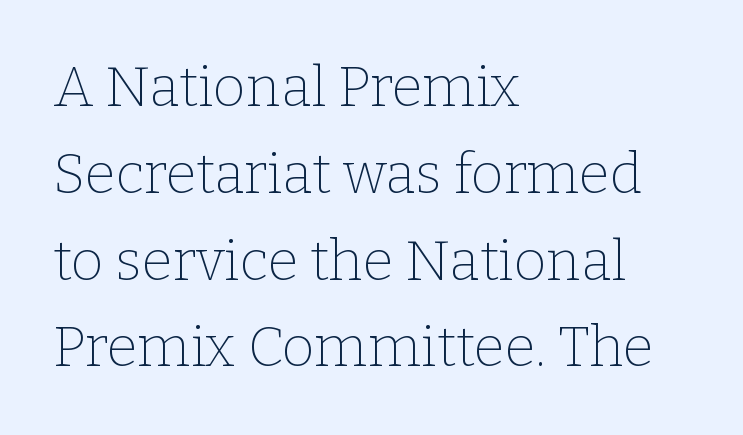
{"serif": "yes", "italic": "no", "bold": "no", "weight": "thin", "width": "normal", "stroke_contrast": "low", "x_height": "medium", "monospaced": "no", "underline": "no", "align": "left", "line_spacing": "normal", "line_spacing_ratio": 1.55, "letter_spacing": "normal", "letter_spacing_em": 0.0, "glyph_px": 56}
